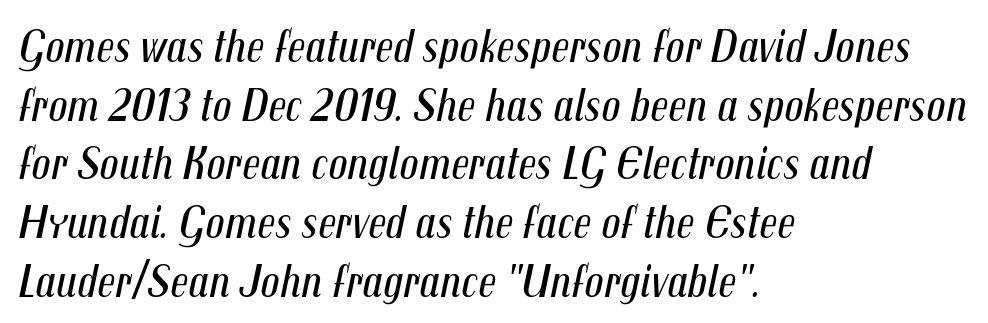
{"italic": "yes", "lean": "right", "slant_degrees": 12, "bold": "no", "weight": "regular", "width": "condensed", "stroke_contrast": "medium", "x_height": "medium", "monospaced": "no", "underline": "no", "align": "left", "line_spacing": "normal", "line_spacing_ratio": 1.25, "letter_spacing": "normal", "letter_spacing_em": 0.0, "glyph_px": 47}
